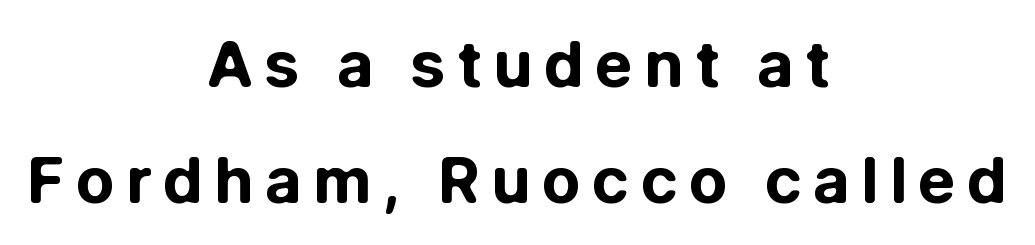
The image shows 64 px bold sans-serif type, upright; set centered, line spacing 1.82x, not underlined; low stroke contrast and a medium x-height.
